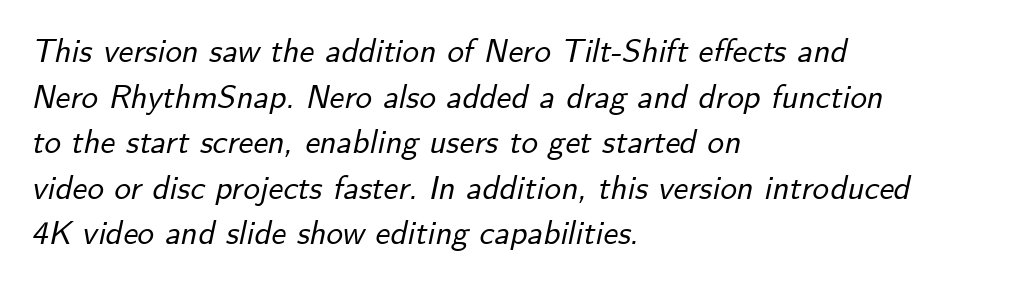
Q: Is the text italic (slanted)? A: Yes, it leans right by about 12 degrees.
Q: Is the text underlined? A: No.
Q: How is the paragraph aligned? A: Left-aligned.
Q: Is the spacing between letters normal or unusually wide? A: Normal.
Q: Is the spacing between lines tight, normal or loose? A: Normal.
Q: Width (condensed, normal, or wide)? A: Normal.
Q: Stroke contrast? A: Low.
Q: x-height? A: Small.
Q: Monospaced? A: No.
